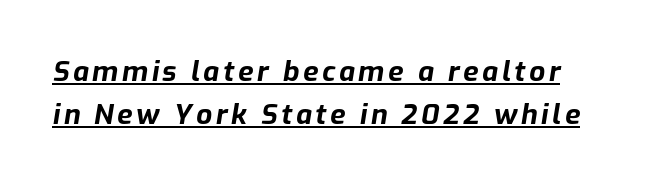
{"italic": "yes", "lean": "right", "slant_degrees": 9, "bold": "yes", "weight": "bold", "width": "normal", "stroke_contrast": "low", "x_height": "medium", "monospaced": "no", "underline": "yes", "line_spacing": "normal", "line_spacing_ratio": 1.53, "glyph_px": 28}
